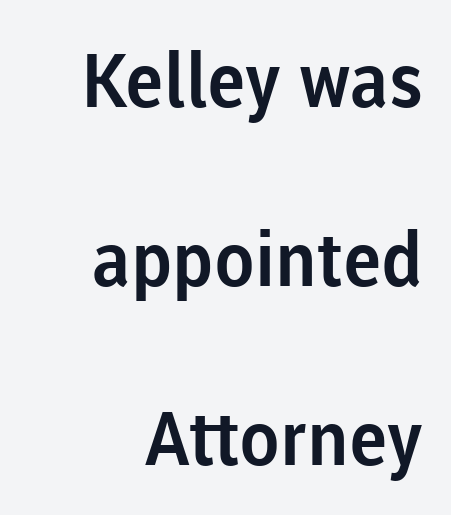
{"serif": "no", "italic": "no", "width": "normal", "stroke_contrast": "low", "x_height": "medium", "monospaced": "no", "underline": "no", "align": "right", "line_spacing": "loose", "line_spacing_ratio": 2.39, "letter_spacing": "normal", "letter_spacing_em": 0.0, "glyph_px": 75}
